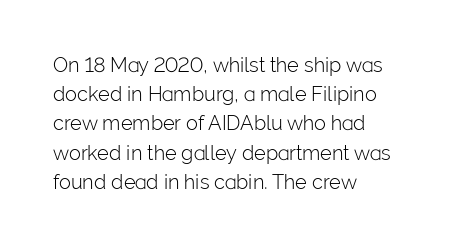
The image shows 20 px text type, upright; set left-aligned, normal line spacing (1.46x), normal letter spacing, not underlined.
